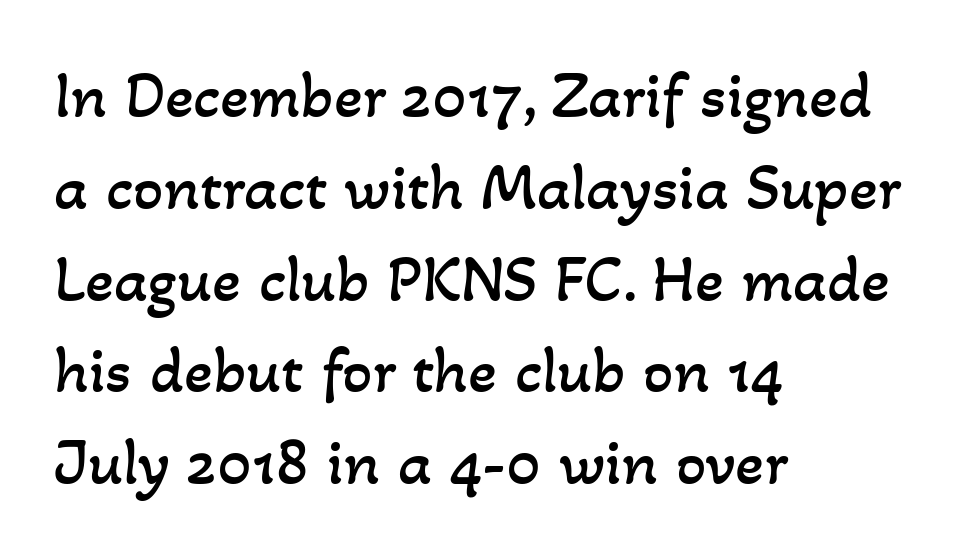
These lines keep a tight, regular rhythm from letter to letter. The strip under each line holds only bare page. Notice how descenders clear the ascenders below comfortably — that's standard leading. Note the varied advance widths — an 'i' is clearly narrower than an 'm'. The typeface has the unassuming heft of standard copy or less.
